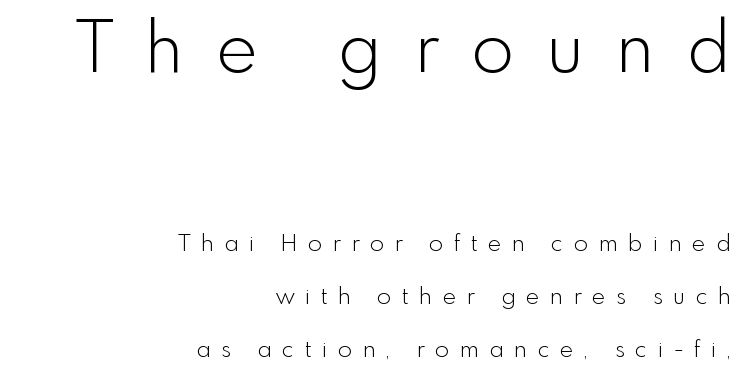
The image shows 70 px light sans-serif type, upright; set right-aligned, loose line spacing (2.29x), unusually wide letter spacing (+0.46 em), not underlined; the first (top) block is 3.04x larger; a small x-height.
